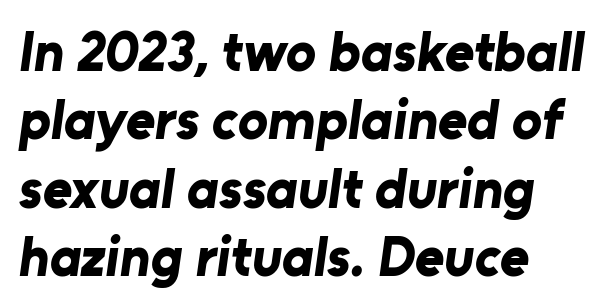
{"serif": "no", "bold": "yes", "weight": "bold", "width": "normal", "stroke_contrast": "low", "x_height": "medium", "monospaced": "no", "underline": "no", "align": "left", "line_spacing_ratio": 1.22, "letter_spacing": "normal", "letter_spacing_em": 0.0, "glyph_px": 56}
